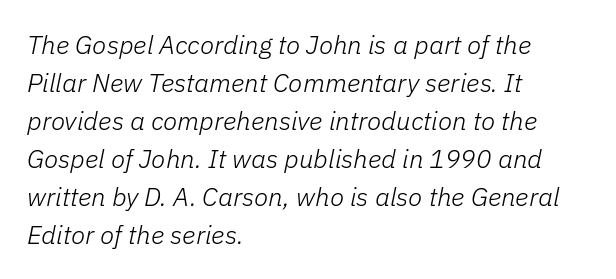
Does the leading feel generous? No, just average. Compared with ordinary roman type, these characters are visibly tilted. One-word summary of the alignment: left. The space beneath each line is pristine and unruled.
